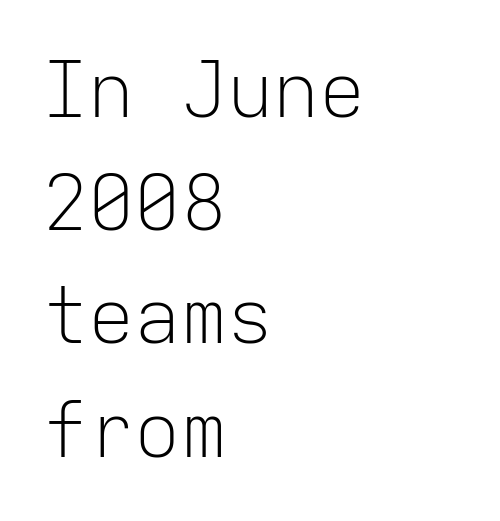
Q: Is the text bold? A: No.
Q: Is the text italic (slanted)? A: No, it is upright.
Q: Is the typeface a serif or a sans-serif typeface? A: Sans-serif.
Q: Is the text underlined? A: No.
Q: How is the paragraph aligned? A: Left-aligned.
Q: Is the spacing between letters normal or unusually wide? A: Normal.
Q: Is the spacing between lines tight, normal or loose? A: Normal.
Q: Width (condensed, normal, or wide)? A: Normal.
Q: Stroke contrast? A: Low.
Q: x-height? A: Medium.
Q: Monospaced? A: Yes.
